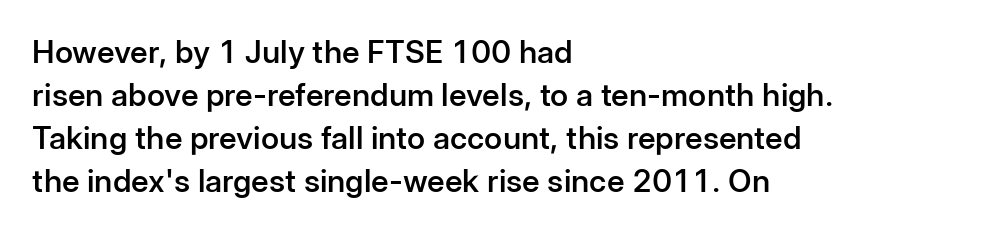
The image shows 31 px semibold sans-serif type, upright; set left-aligned, normal line spacing (1.39x), normal letter spacing, not underlined; low stroke contrast and a medium x-height.
